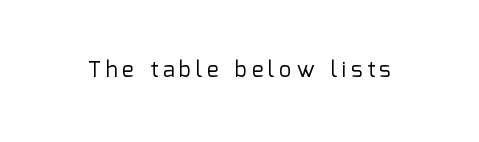
Q: Is the text bold? A: No.
Q: Is the text italic (slanted)? A: No, it is upright.
Q: Is the text underlined? A: No.
Q: Is the spacing between letters normal or unusually wide? A: Unusually wide.
